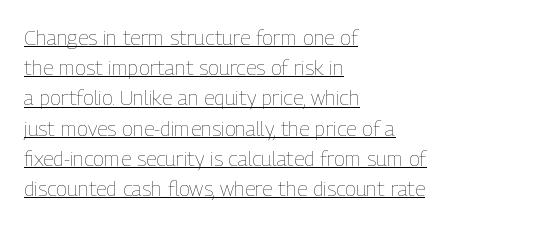
{"italic": "no", "bold": "no", "underline": "yes", "align": "left", "line_spacing": "normal", "line_spacing_ratio": 1.44, "letter_spacing": "normal", "letter_spacing_em": 0.0, "glyph_px": 21}
